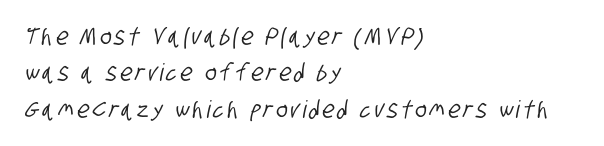
Q: Is the text underlined? A: No.
Q: How is the paragraph aligned? A: Left-aligned.
Q: Is the spacing between lines tight, normal or loose? A: Normal.
